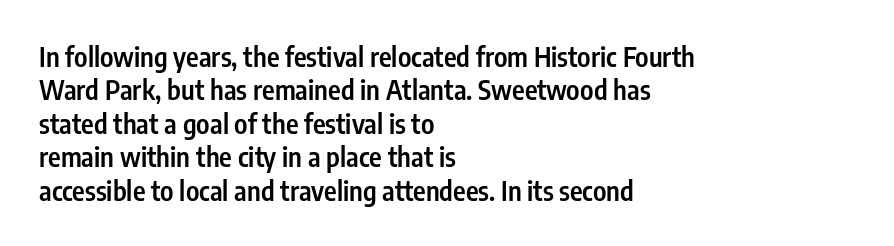
Q: Is the text bold? A: Semi-bold.
Q: Is the text italic (slanted)? A: No, it is upright.
Q: Is the text underlined? A: No.
Q: How is the paragraph aligned? A: Left-aligned.
Q: Is the spacing between letters normal or unusually wide? A: Normal.
